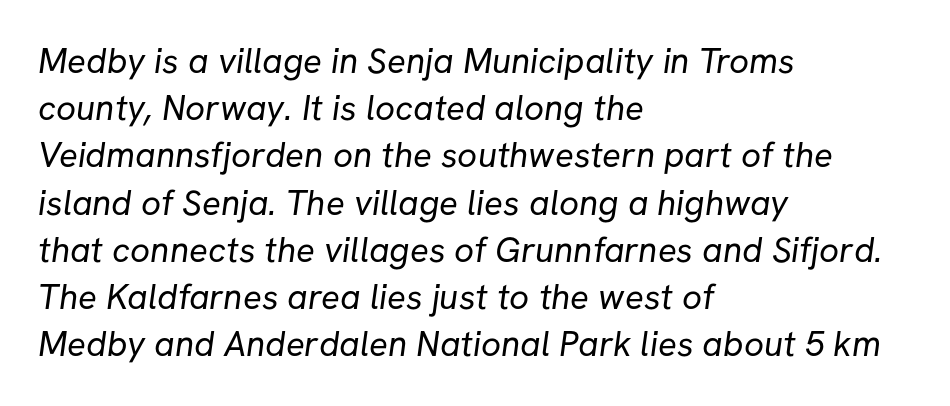
Stroke terminals: plain, sans-serif. What's the leading like? Ordinary, nothing unusual. The space directly below the letters is spotless. The rendering uses natural spacing where letterforms have individual widths. The passage shown has conventional tracking throughout. Ink coverage per letter is moderate at most.
